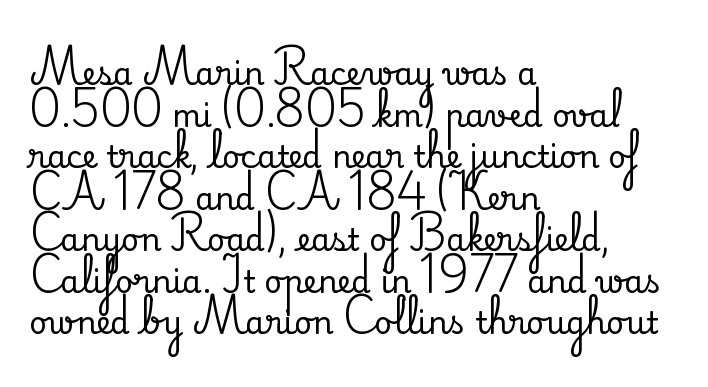
{"serif": "yes", "italic": "no", "width": "normal", "stroke_contrast": "medium", "x_height": "small", "monospaced": "no", "underline": "no", "align": "left", "line_spacing": "normal", "line_spacing_ratio": 1.34, "letter_spacing": "normal", "letter_spacing_em": 0.0, "glyph_px": 31}
